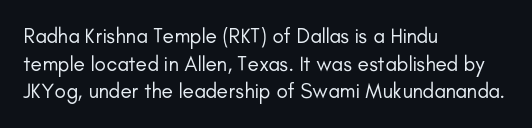
The image shows 21 px text type, upright; set left-aligned, normal line spacing (1.32x), normal letter spacing, not underlined.
